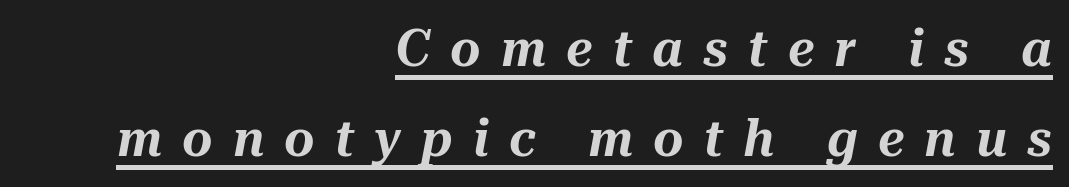
Q: Is the text italic (slanted)? A: Yes, it leans right by about 10 degrees.
Q: Is the text underlined? A: Yes.
Q: How is the paragraph aligned? A: Right-aligned.
Q: Is the spacing between letters normal or unusually wide? A: Unusually wide.
Q: Width (condensed, normal, or wide)? A: Normal.
Q: Stroke contrast? A: Medium.
Q: x-height? A: Medium.
Q: Monospaced? A: No.
